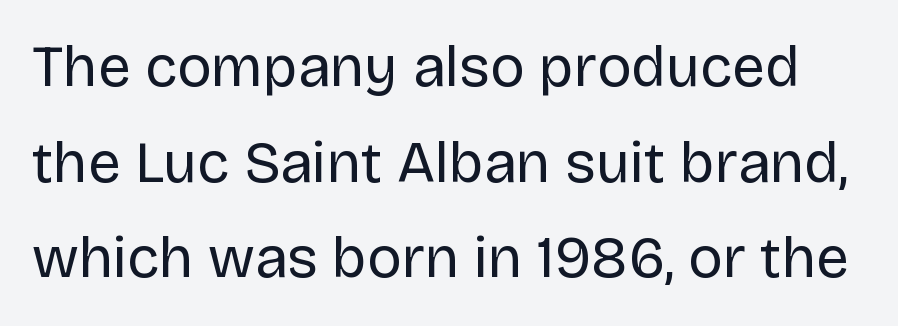
Proportional: the letters do not fall into vertical columns. Think standard paragraph weight, or any step lighter than that. To sum up the face: it is a sans, with no serifs. Does extra space separate the letters? No, they use regular spacing.
